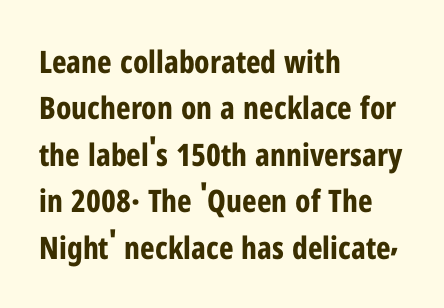
Q: Is the text bold? A: Yes.
Q: Is the text italic (slanted)? A: No, it is upright.
Q: Is the typeface a serif or a sans-serif typeface? A: Sans-serif.
Q: Is the text underlined? A: No.
Q: How is the paragraph aligned? A: Left-aligned.
Q: Is the spacing between letters normal or unusually wide? A: Normal.
Q: Is the spacing between lines tight, normal or loose? A: Normal.
Q: Width (condensed, normal, or wide)? A: Condensed.
Q: Stroke contrast? A: Low.
Q: x-height? A: Medium.
Q: Monospaced? A: No.
